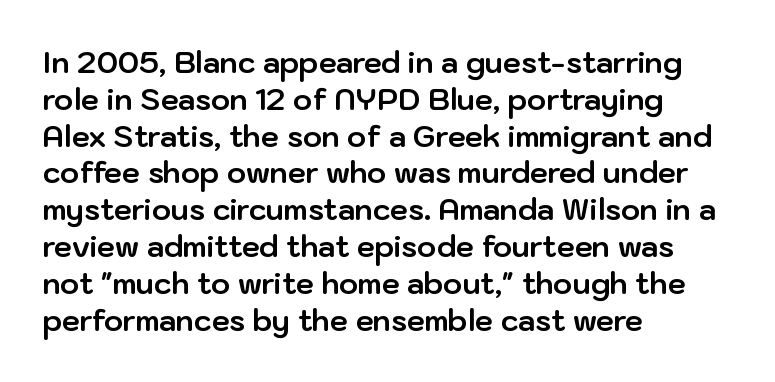
The image shows 29 px bold sans-serif type, upright; set left-aligned, normal line spacing (1.27x), normal letter spacing, not underlined; low stroke contrast and a medium x-height.
